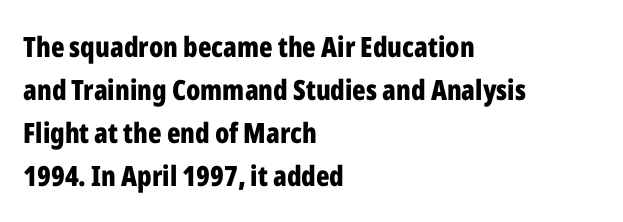
Q: Is the text bold? A: Yes.
Q: Is the text italic (slanted)? A: No, it is upright.
Q: Is the typeface a serif or a sans-serif typeface? A: Sans-serif.
Q: Is the text underlined? A: No.
Q: How is the paragraph aligned? A: Left-aligned.
Q: Is the spacing between letters normal or unusually wide? A: Normal.
Q: Is the spacing between lines tight, normal or loose? A: Normal.
Q: Width (condensed, normal, or wide)? A: Condensed.
Q: Stroke contrast? A: Low.
Q: x-height? A: Medium.
Q: Monospaced? A: No.
